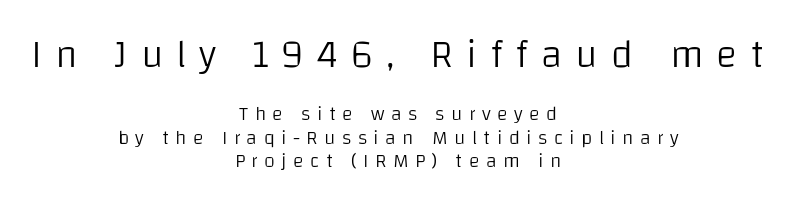
{"serif": "no", "italic": "no", "bold": "no", "weight": "light", "width": "normal", "stroke_contrast": "low", "x_height": "large", "monospaced": "no", "underline": "no", "align": "center", "line_spacing_ratio": 1.16, "letter_spacing": "wide", "letter_spacing_em": 0.32, "larger_block": "first", "size_ratio": 2.0, "glyph_px": 40}
